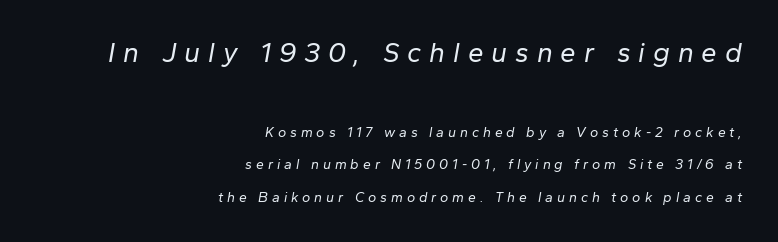
{"italic": "yes", "lean": "right", "slant_degrees": 10, "bold": "no", "weight": "regular", "width": "normal", "stroke_contrast": "low", "x_height": "medium", "monospaced": "no", "underline": "no", "align": "right", "line_spacing": "loose", "line_spacing_ratio": 2.33, "letter_spacing": "wide", "letter_spacing_em": 0.28, "larger_block": "first", "size_ratio": 2.0, "glyph_px": 28}
